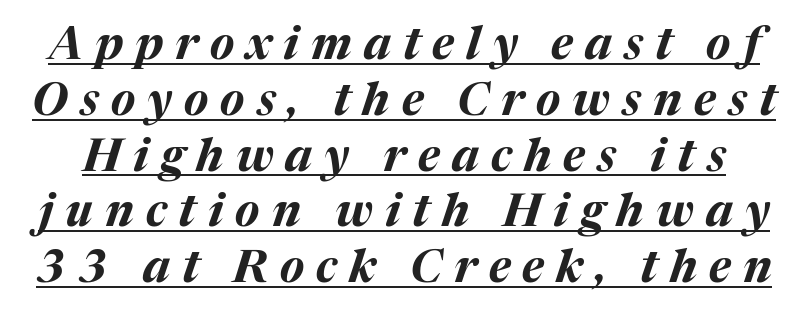
These lines carry a lot of weight — the face is fully bold. Honestly, the underline is the first thing you notice here. Slant detected: the letters are inclined. Observe the wide spacing: letters keep a clear distance from each other.
